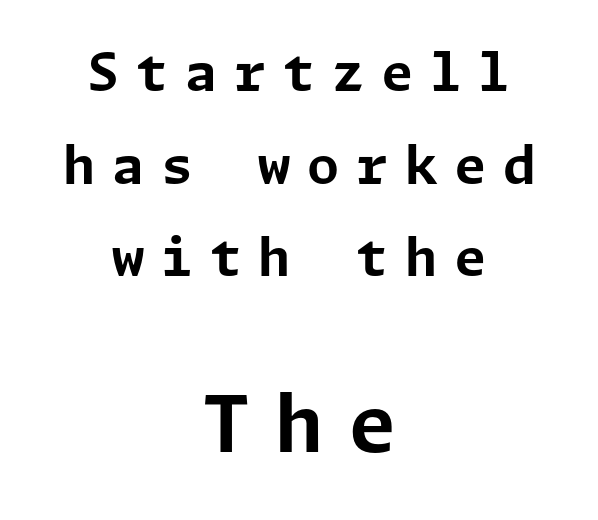
Q: Is the text bold? A: Yes.
Q: Is the text italic (slanted)? A: No, it is upright.
Q: Is the typeface a serif or a sans-serif typeface? A: Sans-serif.
Q: Is the text underlined? A: No.
Q: How is the paragraph aligned? A: Centered.
Q: Is the spacing between letters normal or unusually wide? A: Unusually wide.
Q: Which block of text is set in a larger size, the first (top) or the second (bottom)? A: The second (bottom) one.
Q: Width (condensed, normal, or wide)? A: Normal.
Q: Stroke contrast? A: Low.
Q: x-height? A: Medium.
